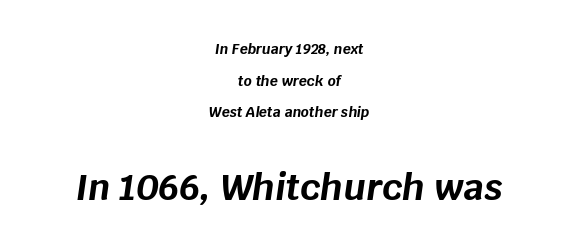
Q: Is the text bold? A: Yes.
Q: Is the text italic (slanted)? A: Yes, it leans right by about 8 degrees.
Q: Is the text underlined? A: No.
Q: How is the paragraph aligned? A: Centered.
Q: Is the spacing between letters normal or unusually wide? A: Normal.
Q: Is the spacing between lines tight, normal or loose? A: Loose.
Q: Which block of text is set in a larger size, the first (top) or the second (bottom)? A: The second (bottom) one.
Q: Width (condensed, normal, or wide)? A: Normal.
Q: Stroke contrast? A: Low.
Q: x-height? A: Large.
Q: Monospaced? A: No.
